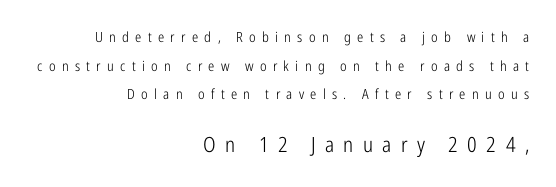
Quick note: not italic, upright. Beneath every word, the page is bare. The face looks like a standard text weight, possibly lighter. Size contrast runs from small at the top to large at the bottom.
